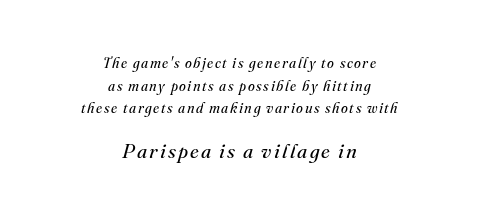
Q: Is the text bold? A: No.
Q: Is the text italic (slanted)? A: Yes, it leans right by about 16 degrees.
Q: Is the text underlined? A: No.
Q: How is the paragraph aligned? A: Centered.
Q: Is the spacing between lines tight, normal or loose? A: Normal.
Q: Which block of text is set in a larger size, the first (top) or the second (bottom)? A: The second (bottom) one.
